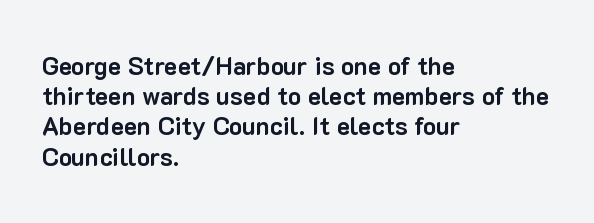
The image shows 25 px bold type, upright; set left-aligned, line spacing 1.21x, normal letter spacing, not underlined.
